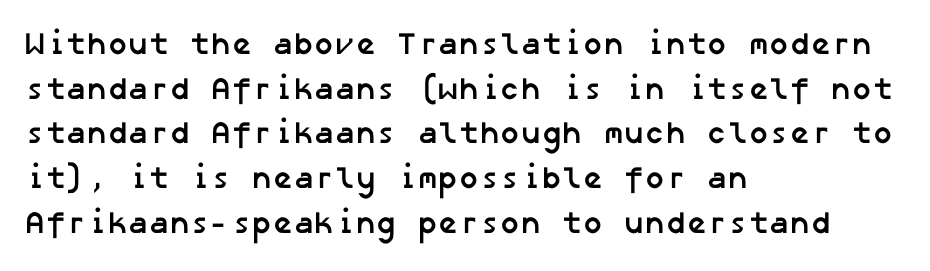
Q: Is the text bold? A: Yes.
Q: Is the typeface a serif or a sans-serif typeface? A: Sans-serif.
Q: Is the text underlined? A: No.
Q: How is the paragraph aligned? A: Left-aligned.
Q: Is the spacing between letters normal or unusually wide? A: Normal.
Q: Is the spacing between lines tight, normal or loose? A: Normal.
Q: Width (condensed, normal, or wide)? A: Normal.
Q: Stroke contrast? A: Low.
Q: x-height? A: Medium.
